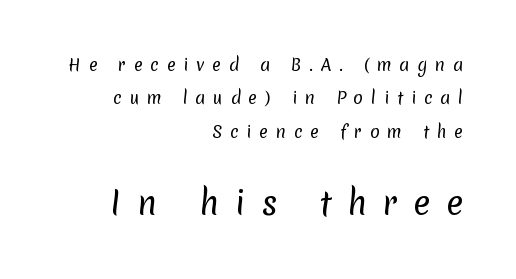
These lines have a slow, spaced-out rhythm from letter to letter. Weight: not bold — regular or lighter. Top chunk: small. Bottom chunk: large. Is the block centered? No — it sits flush against the right margin. The string is rendered with underlining switched off.
